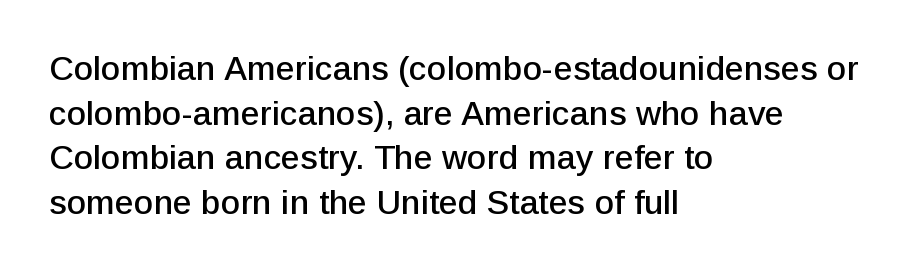
The image shows 34 px sans-serif type, upright; set left-aligned, normal line spacing (1.31x), normal letter spacing, not underlined; low stroke contrast and a medium x-height.
